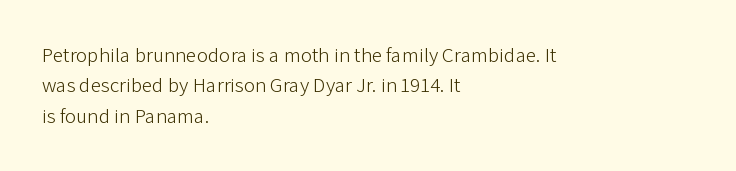
Letter spacing: default. Ink coverage per letter is moderate at most. The rag falls on the right side of this text block. Descenders are the only things crossing below the line. This block has exactly the height ordinary leading produces. This is the regular roman posture of the typeface.
